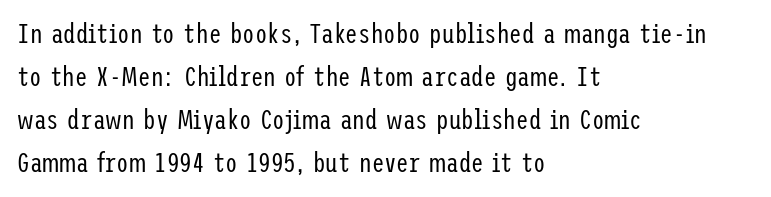
{"serif": "no", "italic": "no", "bold": "no", "weight": "regular", "width": "condensed", "stroke_contrast": "low", "x_height": "medium", "underline": "no", "align": "left", "line_spacing": "normal", "line_spacing_ratio": 1.54, "letter_spacing": "normal", "letter_spacing_em": 0.0, "glyph_px": 28}
